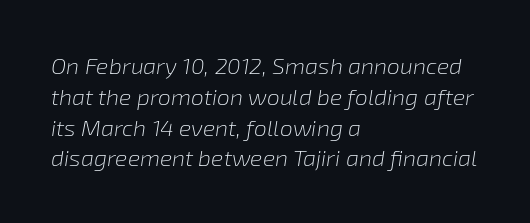
Q: Is the text bold? A: No.
Q: Is the text italic (slanted)? A: Yes, it leans right by about 8 degrees.
Q: Is the text underlined? A: No.
Q: How is the paragraph aligned? A: Left-aligned.
Q: Is the spacing between letters normal or unusually wide? A: Normal.
Q: Is the spacing between lines tight, normal or loose? A: Normal.
